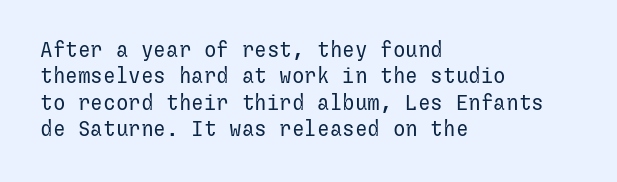
{"italic": "no", "bold": "no", "underline": "no", "align": "left", "line_spacing": "normal", "line_spacing_ratio": 1.26, "letter_spacing": "normal", "letter_spacing_em": 0.0, "glyph_px": 21}
